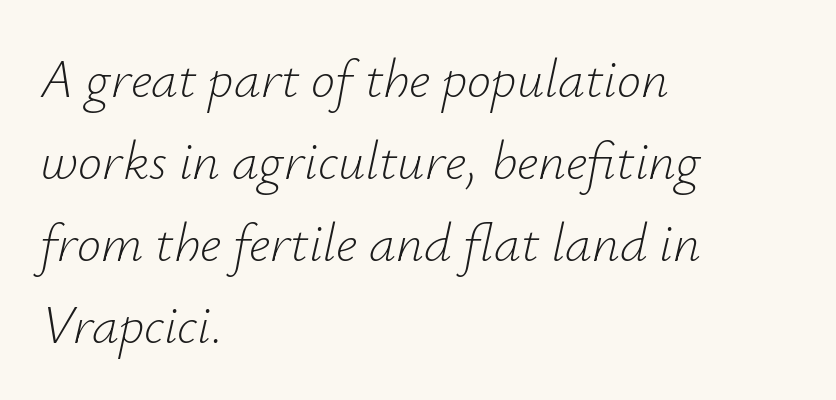
This is oblique type, the kind used for emphasis or titles. Do the characters align in a grid? No, the font is proportional. Heaviness? Minimal to ordinary, like unemphasized prose. Anything drawn beneath the words? Only blank space.
